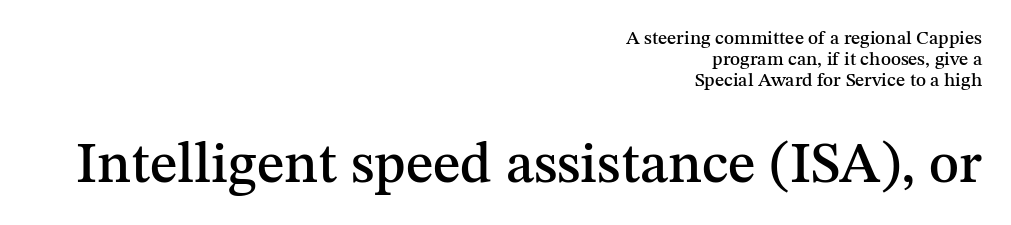
Q: Is the text italic (slanted)? A: No, it is upright.
Q: Is the typeface a serif or a sans-serif typeface? A: Serif.
Q: Is the text underlined? A: No.
Q: How is the paragraph aligned? A: Right-aligned.
Q: Is the spacing between letters normal or unusually wide? A: Normal.
Q: Is the spacing between lines tight, normal or loose? A: Tight.
Q: Which block of text is set in a larger size, the first (top) or the second (bottom)? A: The second (bottom) one.
Q: Width (condensed, normal, or wide)? A: Normal.
Q: Stroke contrast? A: Medium.
Q: x-height? A: Medium.
Q: Monospaced? A: No.
